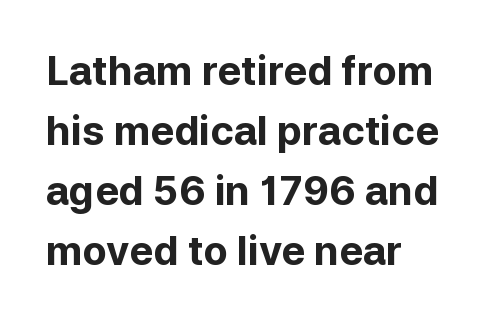
{"serif": "no", "italic": "no", "bold": "yes", "weight": "bold", "width": "normal", "stroke_contrast": "low", "x_height": "medium", "monospaced": "no", "underline": "no", "align": "left", "line_spacing": "normal", "line_spacing_ratio": 1.5, "letter_spacing": "normal", "letter_spacing_em": 0.0, "glyph_px": 40}
